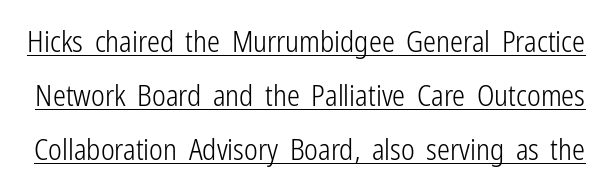
Q: Is the text bold? A: No.
Q: Is the text italic (slanted)? A: No, it is upright.
Q: Is the typeface a serif or a sans-serif typeface? A: Sans-serif.
Q: Is the text underlined? A: Yes.
Q: Is the spacing between letters normal or unusually wide? A: Normal.
Q: Width (condensed, normal, or wide)? A: Condensed.
Q: Stroke contrast? A: Low.
Q: x-height? A: Medium.
Q: Monospaced? A: No.
